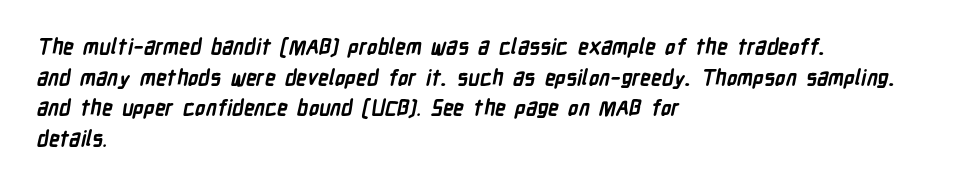
Students, this is bold: see how much ink each stroke carries. The rendering uses a moderate line-height, typical for paragraphs. The baseline area is clear. Short and long lines alike share a common starting point at left.
